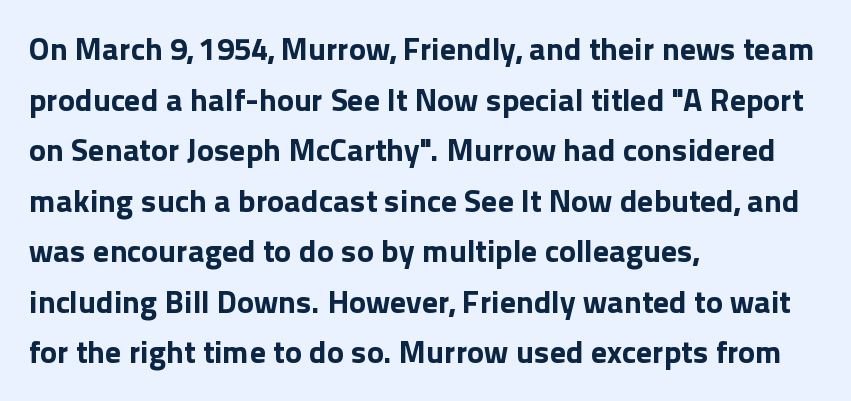
{"serif": "no", "italic": "no", "bold": "yes", "weight": "bold", "width": "normal", "x_height": "medium", "monospaced": "no", "underline": "no", "align": "left", "line_spacing": "normal", "line_spacing_ratio": 1.58, "letter_spacing": "normal", "letter_spacing_em": 0.0, "glyph_px": 32}
